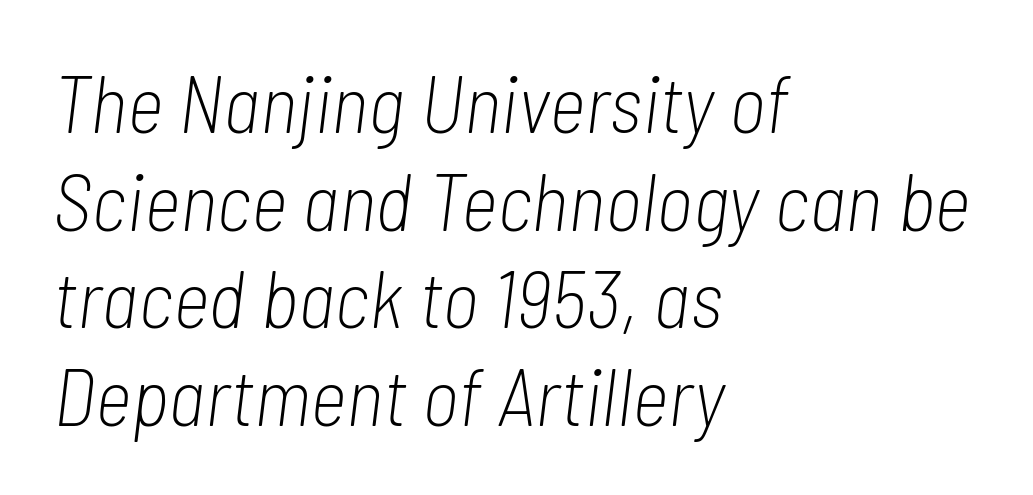
Line beginnings align vertically; line endings do not. Descenders are the only things crossing below the line. These glyphs show unthickened strokes, regular width or finer. You could not count columns in this text — the font is proportionally spaced. If you drew a line through each stem, it would be angled.
